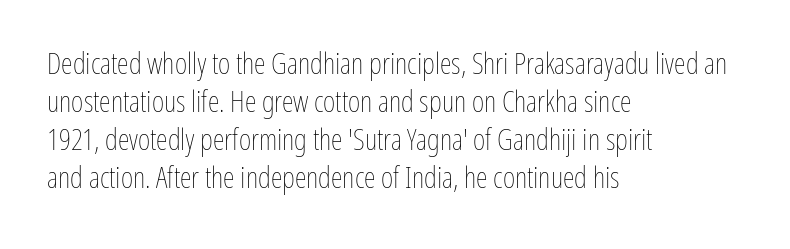
The image shows 30 px thin, condensed type, upright; set left-aligned, normal line spacing (1.27x), normal letter spacing, not underlined; low stroke contrast and a medium x-height.
